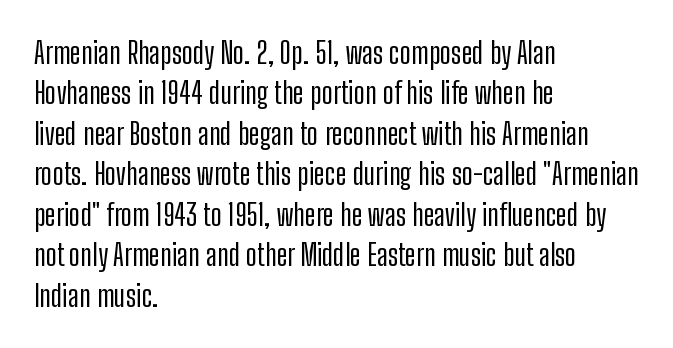
Q: Is the text italic (slanted)? A: No, it is upright.
Q: Is the typeface a serif or a sans-serif typeface? A: Sans-serif.
Q: Is the text underlined? A: No.
Q: How is the paragraph aligned? A: Left-aligned.
Q: Is the spacing between letters normal or unusually wide? A: Normal.
Q: Is the spacing between lines tight, normal or loose? A: Normal.
Q: Width (condensed, normal, or wide)? A: Condensed.
Q: Stroke contrast? A: Low.
Q: x-height? A: Medium.
Q: Monospaced? A: No.
